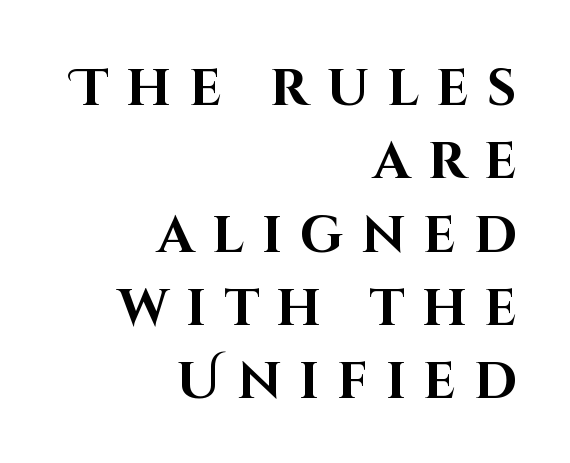
Each line ends at the same right margin while the left side varies. Short note: letters widely spaced. Horizontal bands of white between lines are of average thickness. No word sits above an underline.
